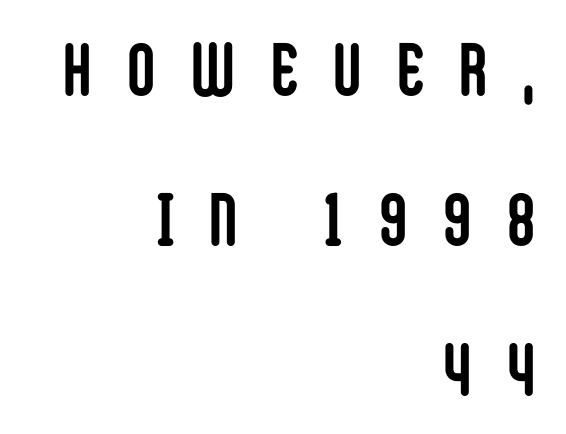
The image shows 74 px semibold, condensed sans-serif type, upright; set right-aligned, loose line spacing (2.03x), unusually wide letter spacing (+0.5 em), not underlined; low stroke contrast and a large x-height.
